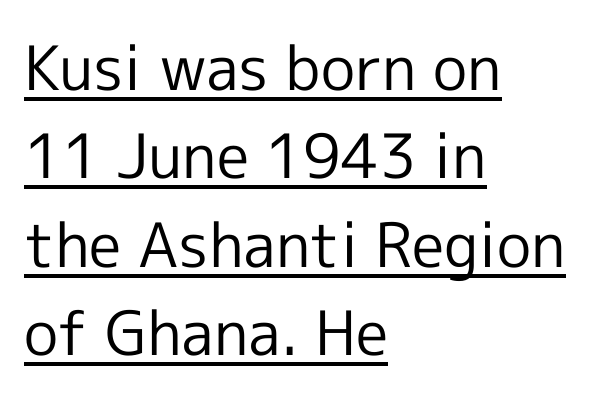
The image shows 61 px regular-weight sans-serif type, upright; set left-aligned, normal line spacing (1.45x), normal letter spacing, underlined; a medium x-height.
